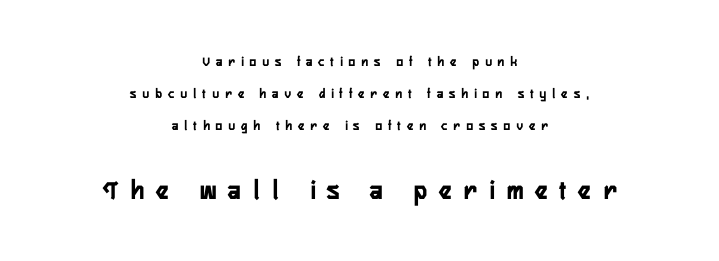
The image shows 28 px condensed sans-serif type, upright; set centered, loose line spacing (2.29x), unusually wide letter spacing (+0.44 em), not underlined; the second (bottom) block is 2.0x larger; low stroke contrast and a medium x-height.
